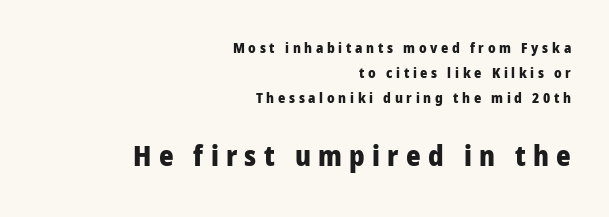
The image shows 28 px heavy sans-serif type, upright; set right-aligned, line spacing 1.8x, unusually wide letter spacing (+0.26 em), not underlined; the second (bottom) block is 2.0x larger; low stroke contrast and a medium x-height.
